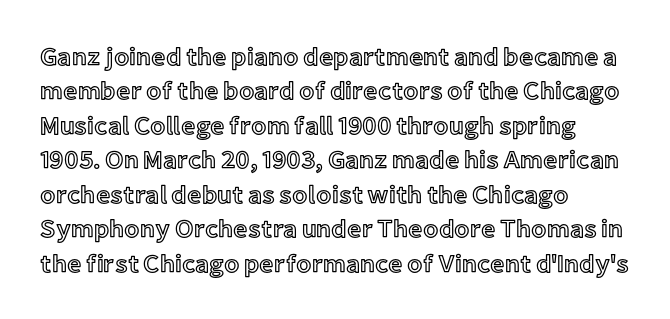
Style check: upright. All the whitespace from short lines collects on the right. Rule under the text: the space is simply empty. Leading matches the norm, producing a regular column.
